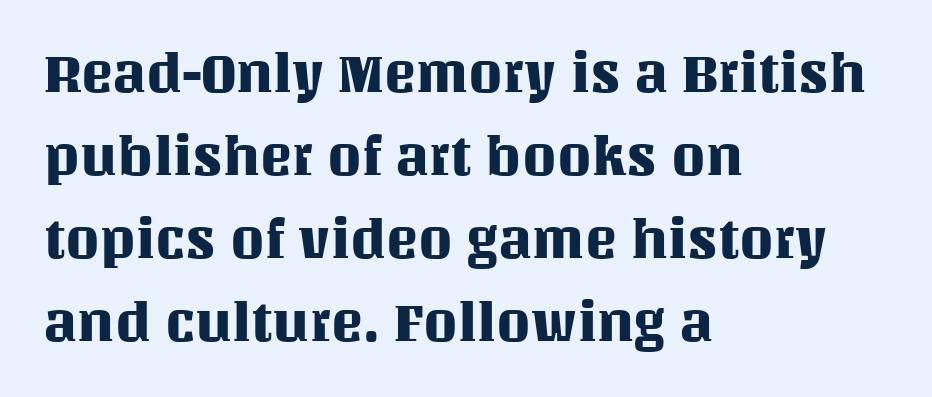
The image shows 54 px text type, upright; set left-aligned, normal line spacing (1.54x), normal letter spacing, not underlined; medium stroke contrast and a large x-height.
